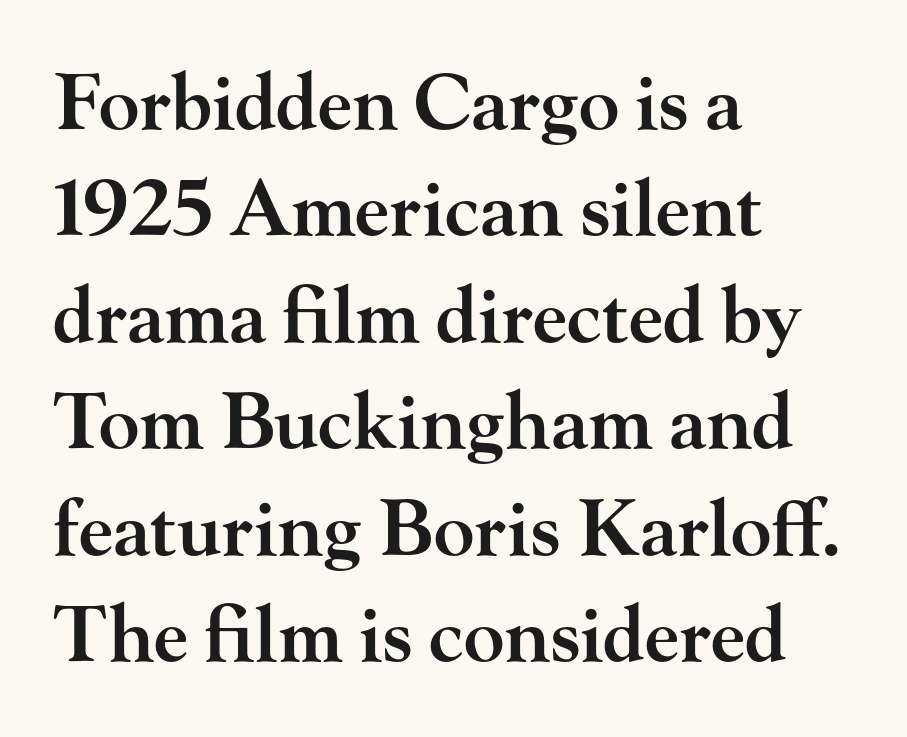
Q: Is the text bold? A: Semi-bold.
Q: Is the text italic (slanted)? A: No, it is upright.
Q: Is the typeface a serif or a sans-serif typeface? A: Serif.
Q: Is the text underlined? A: No.
Q: How is the paragraph aligned? A: Left-aligned.
Q: Is the spacing between letters normal or unusually wide? A: Normal.
Q: Is the spacing between lines tight, normal or loose? A: Normal.
Q: Width (condensed, normal, or wide)? A: Wide.
Q: Stroke contrast? A: High.
Q: x-height? A: Small.
Q: Monospaced? A: No.
